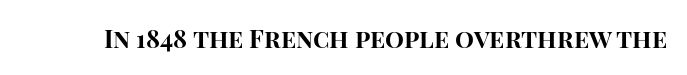
The image shows 25 px bold type, upright; set normal letter spacing, not underlined.
